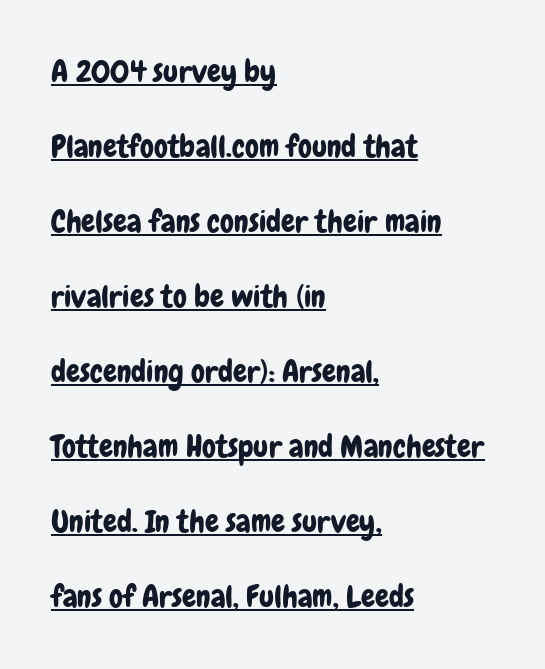
Q: Is the text italic (slanted)? A: No, it is upright.
Q: Is the typeface a serif or a sans-serif typeface? A: Sans-serif.
Q: Is the text underlined? A: Yes.
Q: How is the paragraph aligned? A: Left-aligned.
Q: Is the spacing between letters normal or unusually wide? A: Normal.
Q: Is the spacing between lines tight, normal or loose? A: Loose.
Q: Width (condensed, normal, or wide)? A: Condensed.
Q: Stroke contrast? A: Low.
Q: x-height? A: Medium.
Q: Monospaced? A: No.
